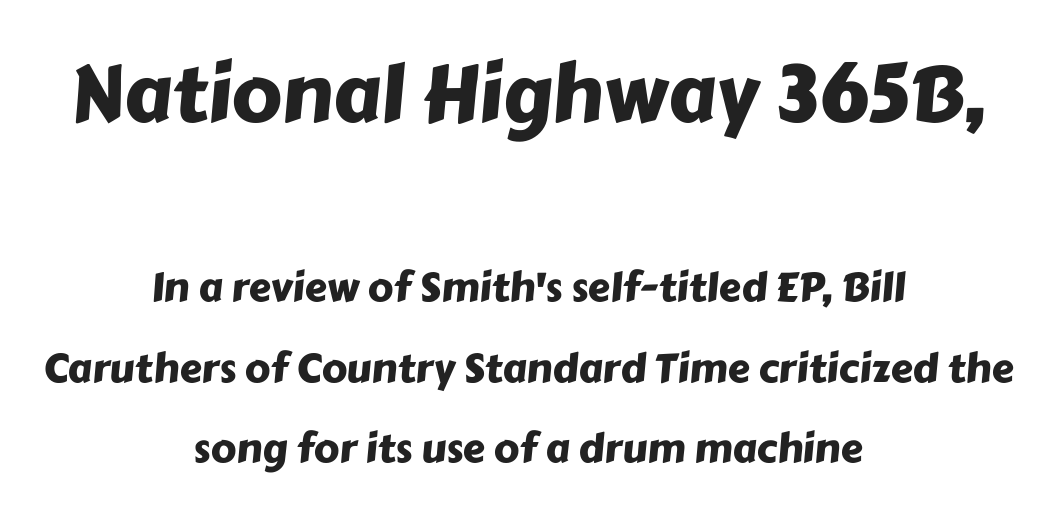
{"serif": "no", "width": "normal", "stroke_contrast": "low", "x_height": "medium", "monospaced": "no", "underline": "no", "align": "center", "line_spacing": "loose", "line_spacing_ratio": 2.02, "letter_spacing": "normal", "letter_spacing_em": 0.0, "larger_block": "first", "size_ratio": 1.98, "glyph_px": 79}
